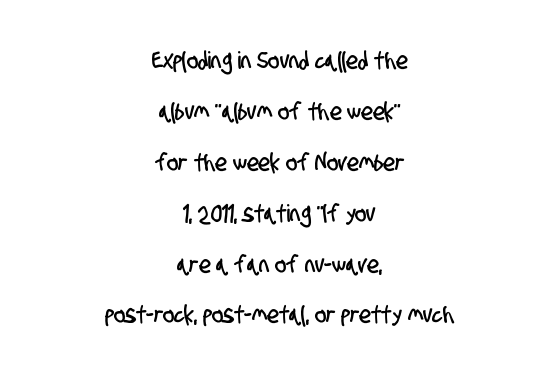
The image shows 24 px text type; set centered, loose line spacing (2.12x), normal letter spacing, not underlined.
